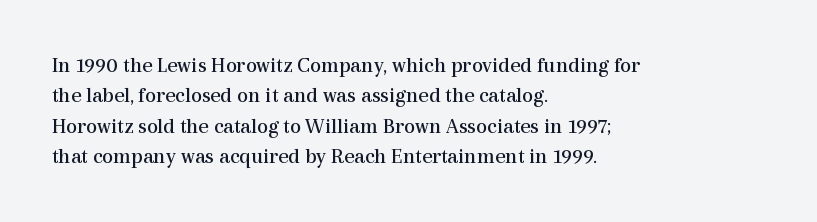
{"italic": "no", "bold": "no", "underline": "no", "align": "left", "line_spacing": "normal", "line_spacing_ratio": 1.38, "letter_spacing": "normal", "letter_spacing_em": 0.0, "glyph_px": 22}
